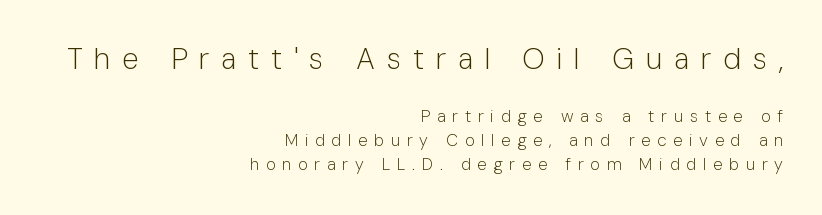
Q: Is the text bold? A: No.
Q: Is the text italic (slanted)? A: No, it is upright.
Q: Is the typeface a serif or a sans-serif typeface? A: Sans-serif.
Q: Is the text underlined? A: No.
Q: How is the paragraph aligned? A: Right-aligned.
Q: Is the spacing between letters normal or unusually wide? A: Unusually wide.
Q: Is the spacing between lines tight, normal or loose? A: Normal.
Q: Which block of text is set in a larger size, the first (top) or the second (bottom)? A: The first (top) one.
Q: Width (condensed, normal, or wide)? A: Normal.
Q: Stroke contrast? A: Low.
Q: x-height? A: Medium.
Q: Monospaced? A: No.
